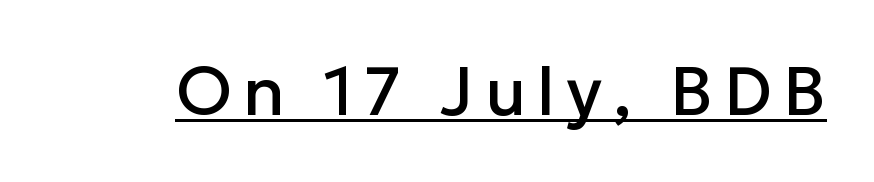
Q: Is the text italic (slanted)? A: No, it is upright.
Q: Is the typeface a serif or a sans-serif typeface? A: Sans-serif.
Q: Is the text underlined? A: Yes.
Q: Width (condensed, normal, or wide)? A: Normal.
Q: Stroke contrast? A: Low.
Q: x-height? A: Medium.
Q: Monospaced? A: No.
